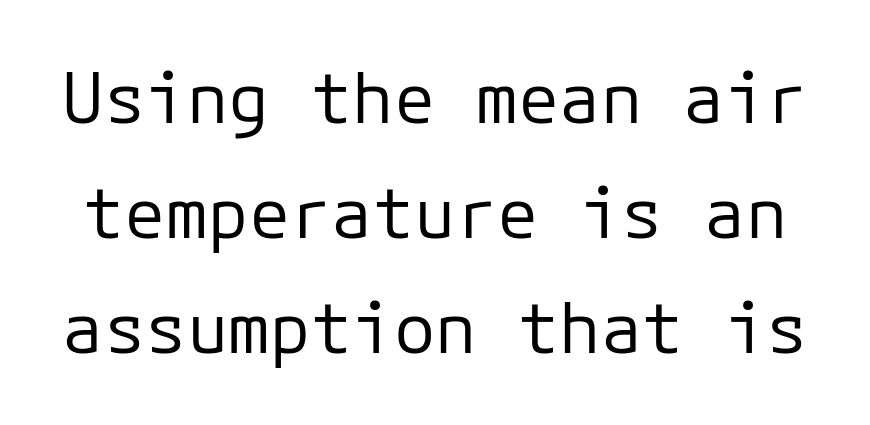
The image shows 69 px regular-weight sans-serif type, upright; set normal line spacing (1.67x), normal letter spacing, not underlined; low stroke contrast and a medium x-height.
